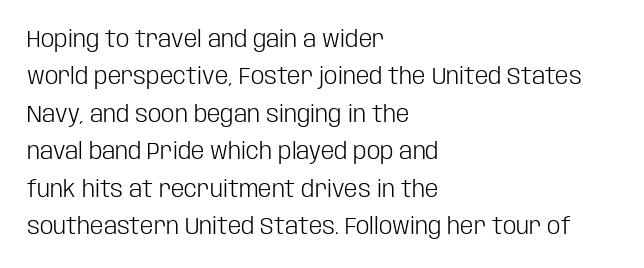
Evenly set lines give the paragraph a standard silhouette. Here the glyphs are tracked normally, forming tight word shapes. Rule under the text: the space is simply empty. Italic? Not at all — the glyphs are vertical. These glyphs show unthickened strokes, regular width or finer.
